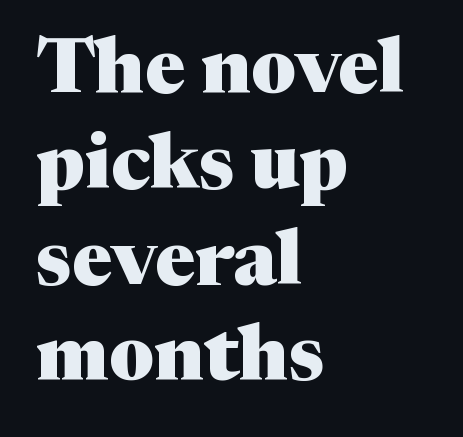
Q: Is the text bold? A: Yes.
Q: Is the text italic (slanted)? A: No, it is upright.
Q: Is the typeface a serif or a sans-serif typeface? A: Serif.
Q: Is the text underlined? A: No.
Q: How is the paragraph aligned? A: Left-aligned.
Q: Is the spacing between letters normal or unusually wide? A: Normal.
Q: Is the spacing between lines tight, normal or loose? A: Normal.
Q: Width (condensed, normal, or wide)? A: Normal.
Q: Stroke contrast? A: Medium.
Q: x-height? A: Medium.
Q: Monospaced? A: No.
